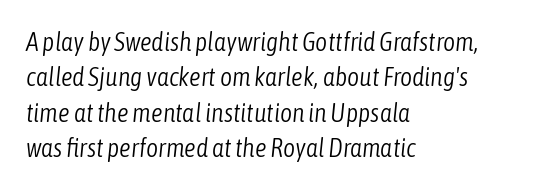
{"italic": "yes", "lean": "right", "slant_degrees": 6, "bold": "no", "underline": "no", "align": "left", "line_spacing": "normal", "line_spacing_ratio": 1.36, "letter_spacing": "normal", "letter_spacing_em": 0.0, "glyph_px": 26}
